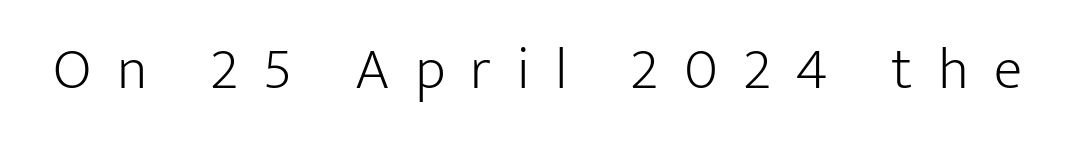
Nothing sits at the stroke ends, so this counts as sans-serif. In terms of letterspacing, this is a distinctly airy, spread setting. Posture: upright roman. Lines of text with bare space underneath. Proportional: the letters do not fall into vertical columns.
